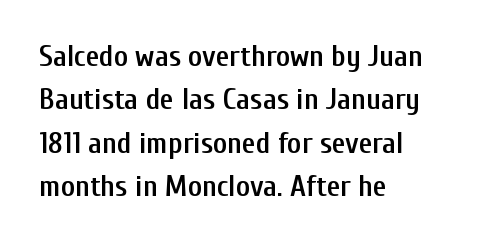
The image shows 30 px semibold, condensed sans-serif type, upright; set left-aligned, normal line spacing (1.45x), normal letter spacing, not underlined; low stroke contrast and a medium x-height.
